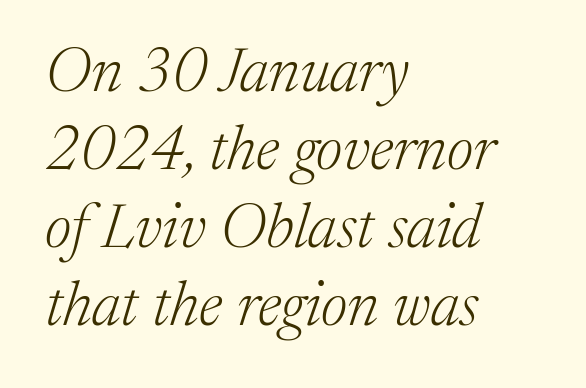
The image shows 62 px light serif type, italic (leaning right); set left-aligned, normal line spacing (1.26x), normal letter spacing, not underlined; medium stroke contrast and a medium x-height.
